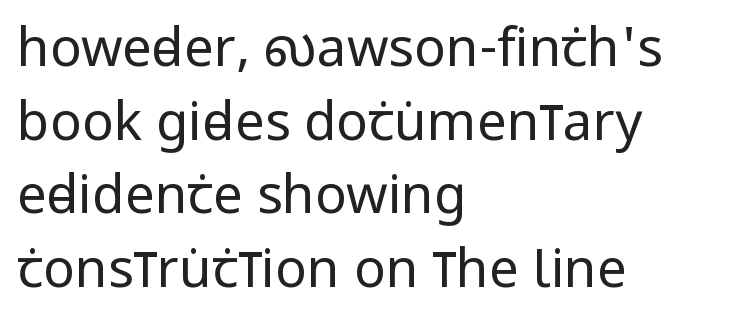
Q: Is the text bold? A: No.
Q: Is the text italic (slanted)? A: No, it is upright.
Q: Is the typeface a serif or a sans-serif typeface? A: Sans-serif.
Q: Is the text underlined? A: No.
Q: How is the paragraph aligned? A: Left-aligned.
Q: Is the spacing between letters normal or unusually wide? A: Normal.
Q: Is the spacing between lines tight, normal or loose? A: Normal.
Q: Width (condensed, normal, or wide)? A: Condensed.
Q: Stroke contrast? A: Low.
Q: x-height? A: Large.
Q: Monospaced? A: No.
